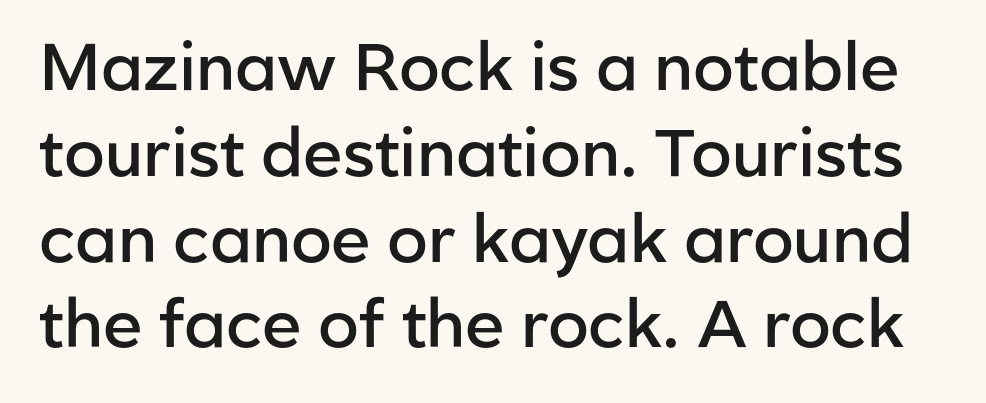
Q: Is the text bold? A: Semi-bold.
Q: Is the text italic (slanted)? A: No, it is upright.
Q: Is the typeface a serif or a sans-serif typeface? A: Sans-serif.
Q: Is the text underlined? A: No.
Q: Is the spacing between letters normal or unusually wide? A: Normal.
Q: Is the spacing between lines tight, normal or loose? A: Normal.
Q: Width (condensed, normal, or wide)? A: Normal.
Q: Stroke contrast? A: Low.
Q: x-height? A: Medium.
Q: Monospaced? A: No.
